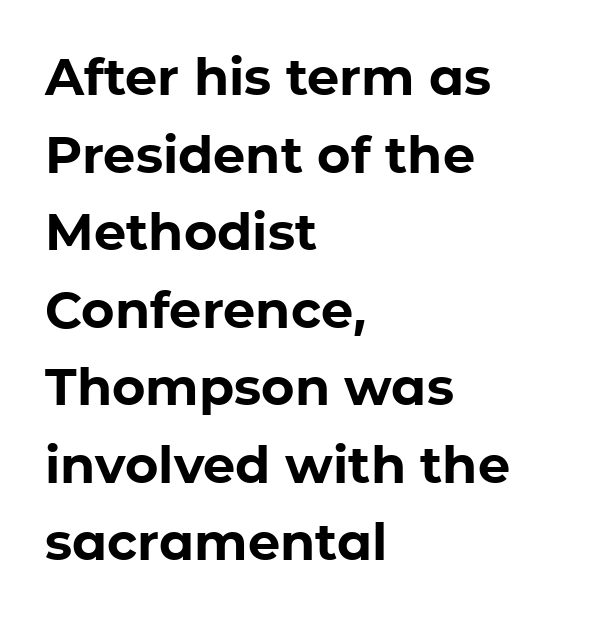
Q: Is the text bold? A: Yes.
Q: Is the text italic (slanted)? A: No, it is upright.
Q: Is the typeface a serif or a sans-serif typeface? A: Sans-serif.
Q: Is the text underlined? A: No.
Q: How is the paragraph aligned? A: Left-aligned.
Q: Is the spacing between letters normal or unusually wide? A: Normal.
Q: Is the spacing between lines tight, normal or loose? A: Normal.
Q: Width (condensed, normal, or wide)? A: Normal.
Q: Stroke contrast? A: Low.
Q: x-height? A: Medium.
Q: Monospaced? A: No.
